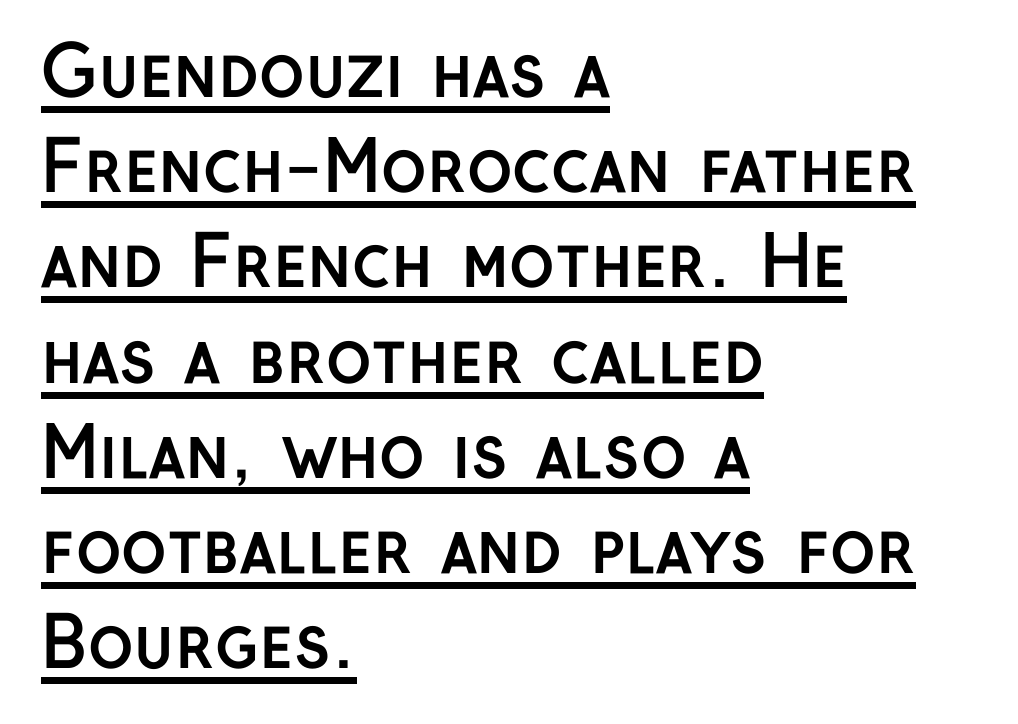
Reading down the column, the eye jumps a familiar distance to each next line. This is roman type, the default non-slanted kind. A classic flush-left, rag-right setting is used for this passage. The characters display no serif detailing; their extremities are plain. The letters advance in unequal steps, a hallmark of proportional type. I'd describe the lettering as bold — thick and assertive.
